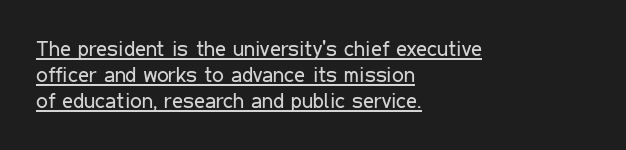
The typesetter chose a ragged-right arrangement here. The letters stand upright; this is a roman face. Beneath each row of characters lies a ruled line. Inter-character spacing is left at the font's built-in metrics. Letters have the restrained weight of plain body copy at most.
